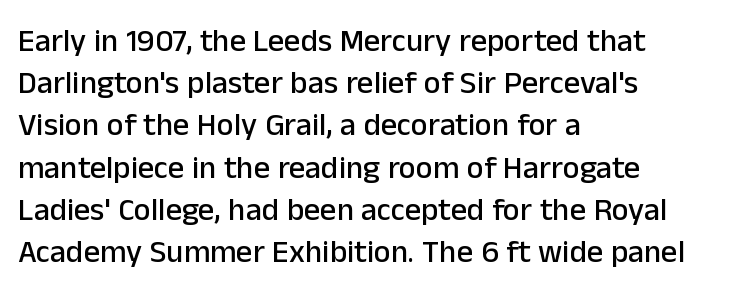
Each line starts at the same left margin while the right side varies. Ascenders rise straight up at ninety degrees. Each word holds together tightly as a unit, with standard inter-letter gaps. Quick note: interline space is typical.
